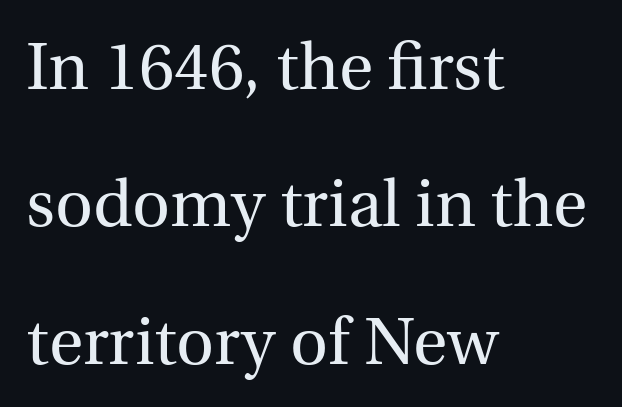
Compared with typical body copy, the letter spacing here is the same. Note the varied advance widths — an 'i' is clearly narrower than an 'm'. Leading: increased. Classification — serif. Is there any slant? The stems are plumb. The space directly below the letters is spotless.
